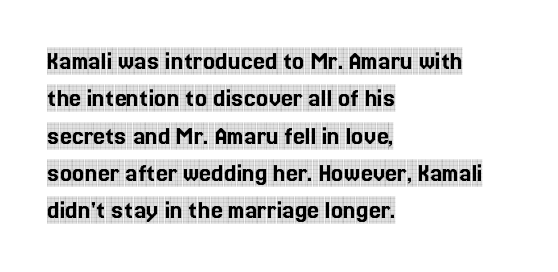
Normally led — the rows are evenly, conventionally spaced. Letter spacing: default. This is the regular roman posture of the typeface. Clear beneath every line of the passage. This rendering uses left alignment, leaving the right contour irregular.
